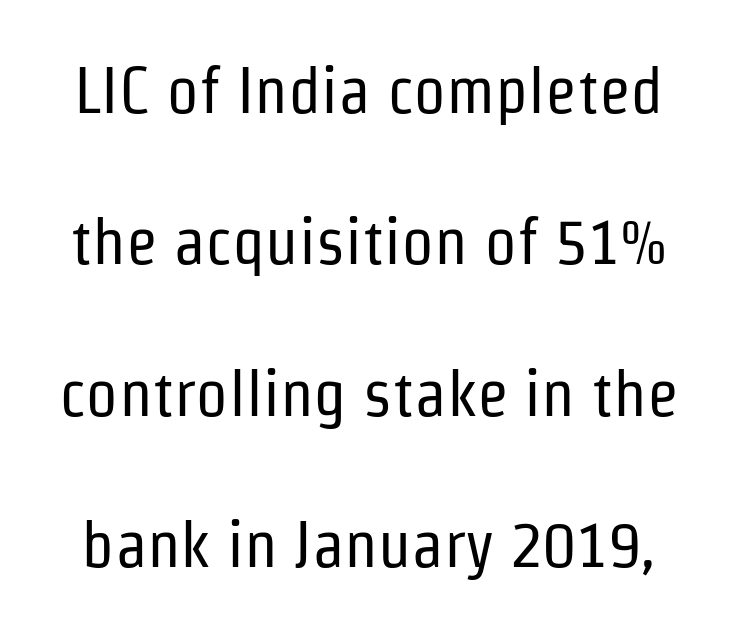
{"serif": "no", "italic": "no", "bold": "no", "weight": "regular", "width": "condensed", "stroke_contrast": "low", "x_height": "medium", "monospaced": "no", "underline": "no", "line_spacing": "loose", "line_spacing_ratio": 2.33, "letter_spacing": "normal", "letter_spacing_em": 0.0, "glyph_px": 65}
